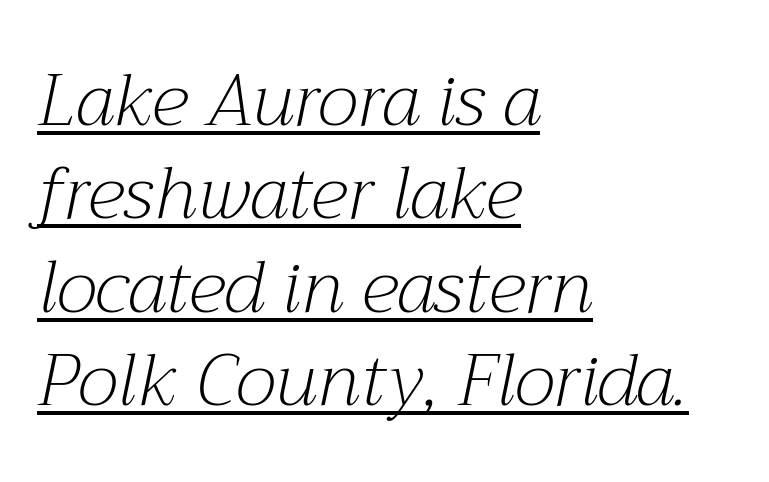
The image shows 73 px light serif type, italic (leaning right); set left-aligned, normal line spacing (1.28x), normal letter spacing, underlined; medium stroke contrast and a medium x-height.
